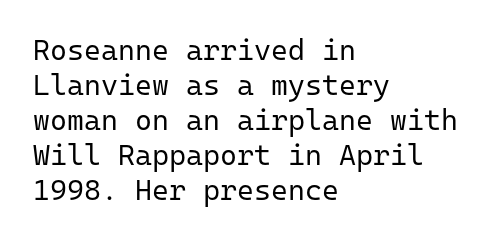
{"serif": "no", "italic": "no", "bold": "no", "weight": "regular", "width": "normal", "stroke_contrast": "low", "x_height": "medium", "monospaced": "yes", "underline": "no", "align": "left", "line_spacing_ratio": 1.21, "letter_spacing": "normal", "letter_spacing_em": 0.0, "glyph_px": 29}
